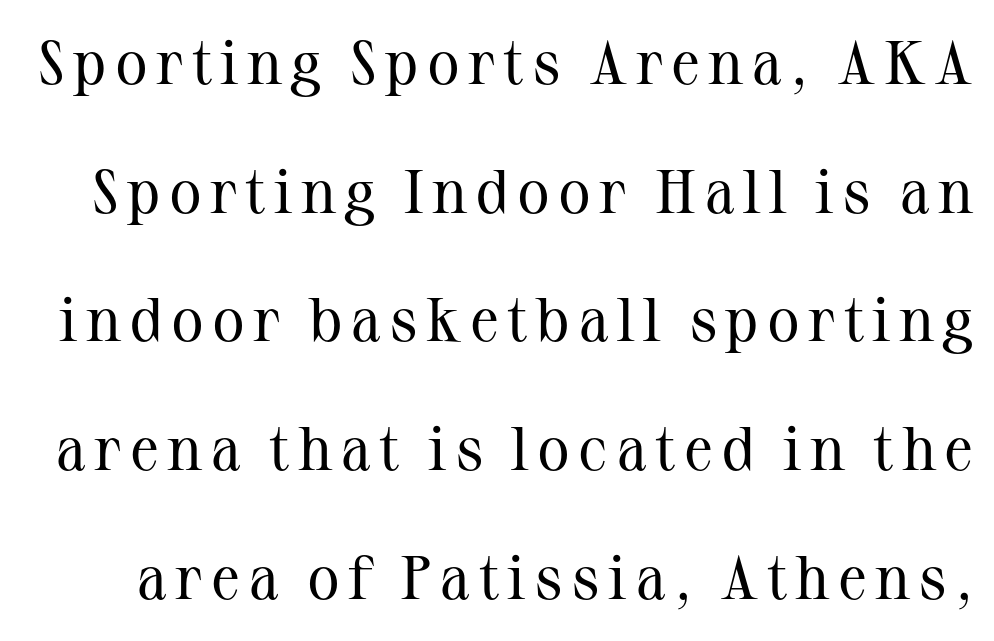
The image shows 61 px regular-weight serif type, upright; set loose line spacing (2.11x), not underlined; medium stroke contrast and a medium x-height.
